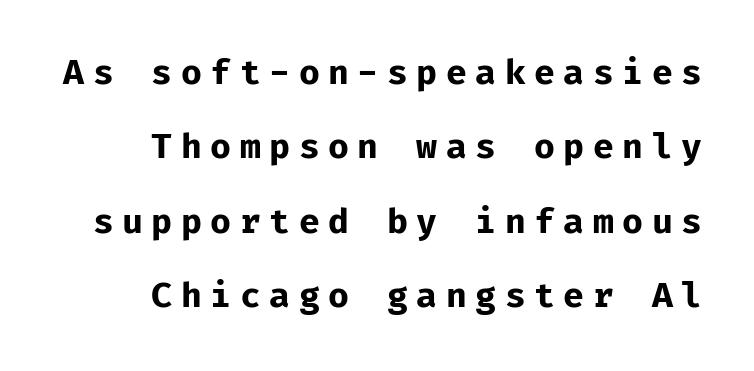
{"serif": "no", "italic": "no", "bold": "yes", "weight": "bold", "width": "normal", "stroke_contrast": "low", "x_height": "medium", "underline": "no", "align": "right", "line_spacing": "loose", "line_spacing_ratio": 2.19, "letter_spacing": "wide", "letter_spacing_em": 0.25, "glyph_px": 34}
